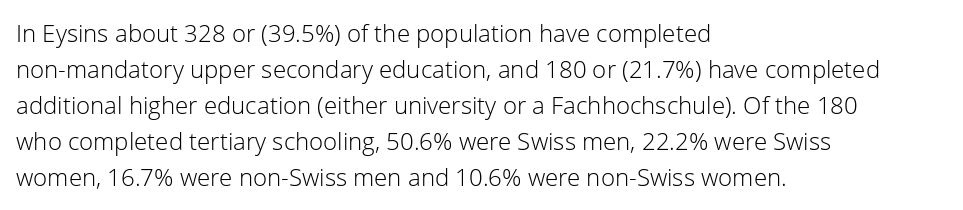
{"italic": "no", "bold": "no", "underline": "no", "align": "left", "line_spacing": "normal", "line_spacing_ratio": 1.5, "letter_spacing": "normal", "letter_spacing_em": 0.0, "glyph_px": 24}
